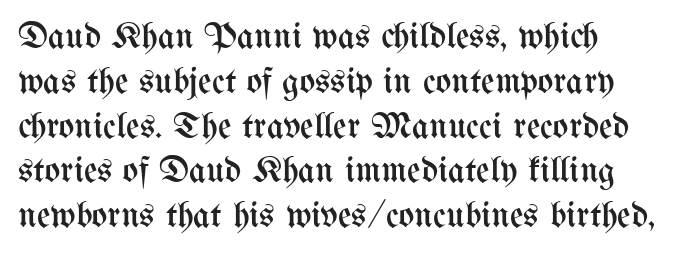
The image shows 37 px regular-weight, condensed type, upright; set left-aligned, line spacing 1.21x, normal letter spacing, not underlined; medium stroke contrast and a medium x-height.
